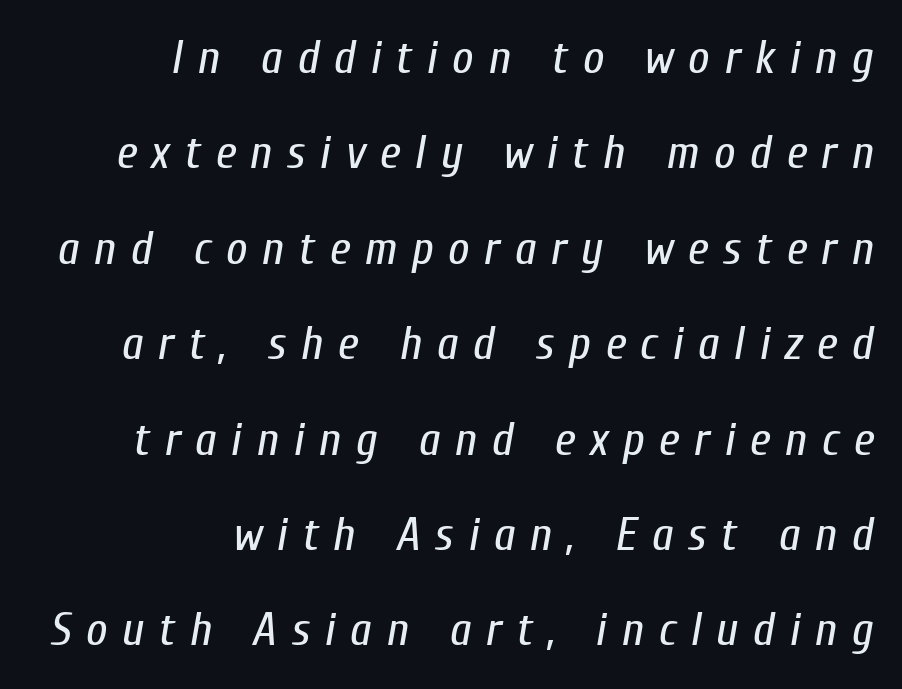
{"italic": "yes", "lean": "right", "slant_degrees": 10, "bold": "no", "weight": "regular", "width": "condensed", "stroke_contrast": "low", "x_height": "medium", "monospaced": "no", "underline": "no", "align": "right", "line_spacing": "loose", "line_spacing_ratio": 2.03, "letter_spacing": "wide", "letter_spacing_em": 0.31, "glyph_px": 47}
